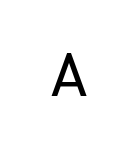
{"serif": "no", "italic": "no", "bold": "no", "weight": "regular", "width": "normal", "stroke_contrast": "low", "x_height": "medium", "monospaced": "no", "underline": "no", "letter_spacing": "wide", "letter_spacing_em": 0.45, "glyph_px": 58}
